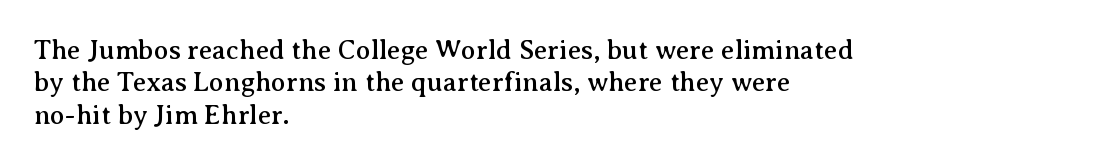
The image shows 27 px text type, upright; set left-aligned, line spacing 1.2x, normal letter spacing, not underlined.
